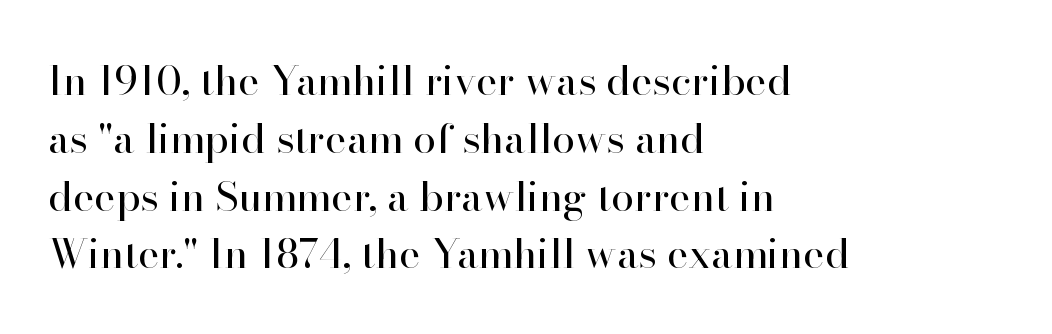
Note: serifs present on the glyphs. Short and long lines alike share a common starting point at left. Words appear dense and cohesive because spacing is normal. The rendering uses natural spacing where letterforms have individual widths.
